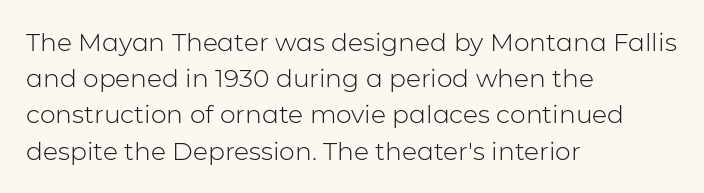
{"italic": "no", "bold": "no", "underline": "no", "align": "left", "line_spacing": "normal", "line_spacing_ratio": 1.45, "letter_spacing": "normal", "letter_spacing_em": 0.0, "glyph_px": 25}
